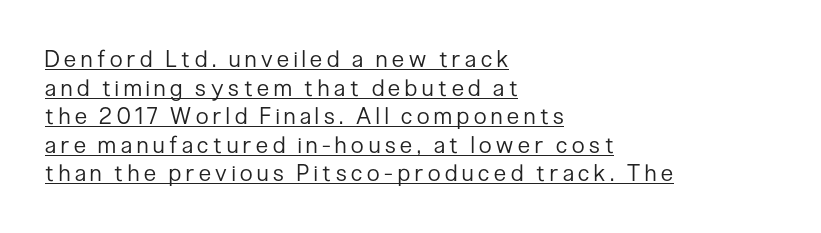
Typeset ragged right — the left edge is the straight one. Notice how a bar underscores the lettering throughout. When letters stand straight like this, we call the style roman or upright. Observe the wide spacing: letters keep a clear distance from each other.
